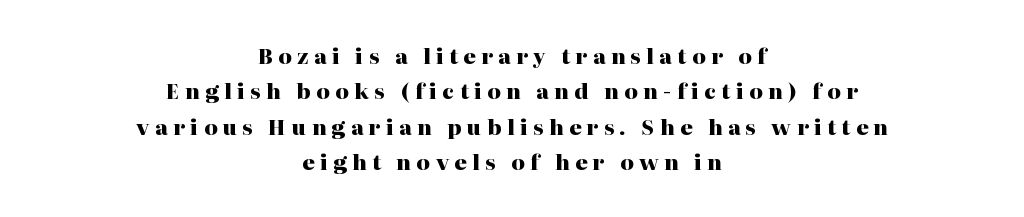
The image shows 21 px bold type, upright; set centered, normal line spacing (1.69x), unusually wide letter spacing (+0.26 em), not underlined.
